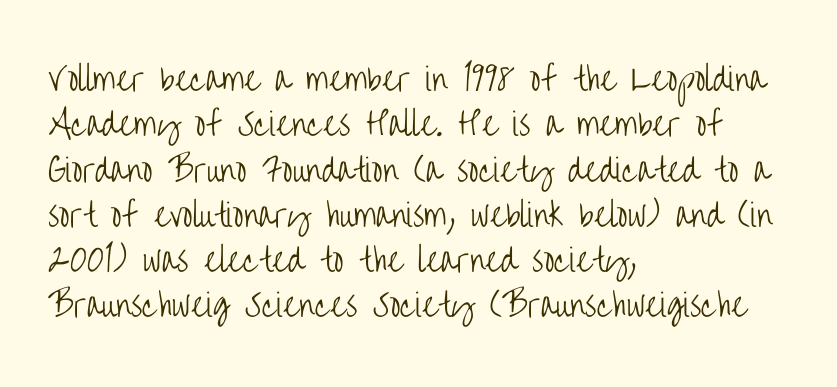
The image shows 31 px light, condensed sans-serif type, upright; set left-aligned, normal line spacing (1.46x), normal letter spacing, not underlined; low stroke contrast and a large x-height.
